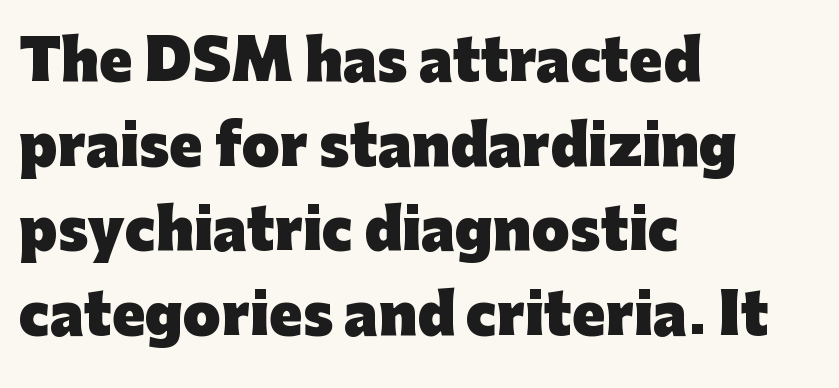
The image shows 55 px heavy sans-serif type, upright; set left-aligned, normal line spacing (1.54x), normal letter spacing, not underlined; low stroke contrast and a medium x-height.
